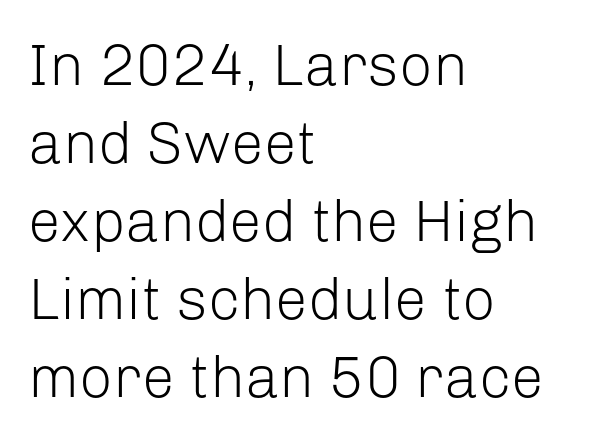
{"serif": "no", "italic": "no", "bold": "no", "weight": "light", "width": "normal", "stroke_contrast": "low", "x_height": "medium", "monospaced": "no", "underline": "no", "align": "left", "line_spacing": "normal", "line_spacing_ratio": 1.32, "letter_spacing": "normal", "letter_spacing_em": 0.0, "glyph_px": 59}
